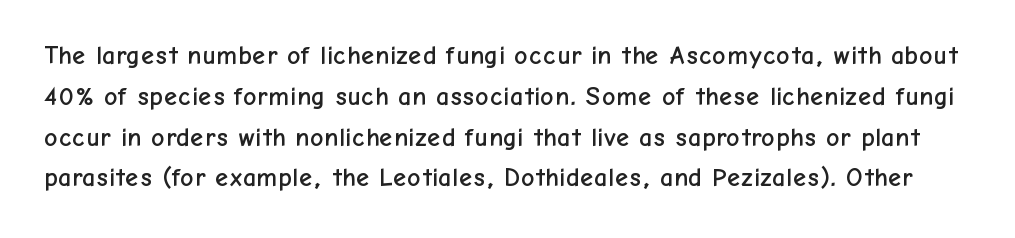
{"italic": "no", "underline": "no", "line_spacing": "normal", "line_spacing_ratio": 1.57, "letter_spacing": "normal", "letter_spacing_em": 0.0, "glyph_px": 26}
